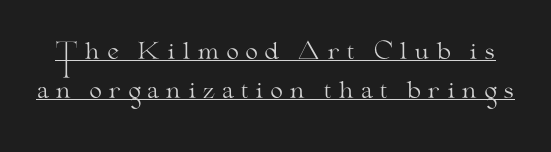
Q: Is the text bold? A: No.
Q: Is the text italic (slanted)? A: No, it is upright.
Q: Is the text underlined? A: Yes.
Q: Is the spacing between letters normal or unusually wide? A: Unusually wide.
Q: Is the spacing between lines tight, normal or loose? A: Normal.
